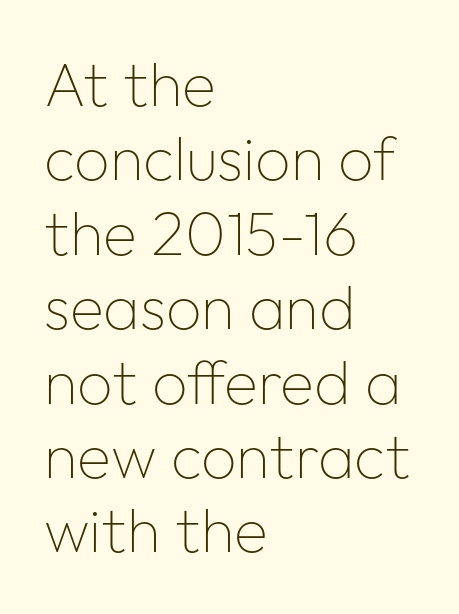
Underline: absent. A classic flush-left, rag-right setting is used for this passage. The face used here is proportionally spaced, like ordinary book or web type. What kind of face is this? One without serifs — a sans. Heft: none added — not bold. Tall strokes in this sample are plumb rather than angled.
